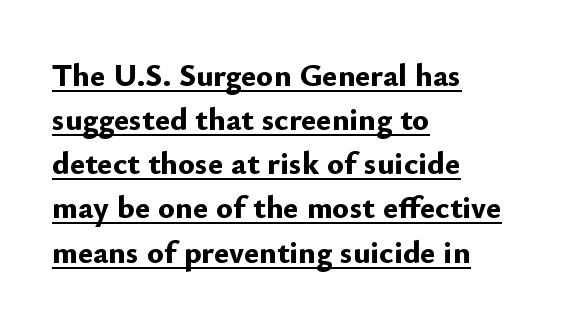
The image shows 32 px bold sans-serif type, upright; set left-aligned, normal line spacing (1.38x), normal letter spacing, underlined; low stroke contrast and a small x-height.
